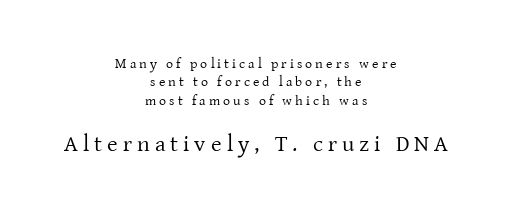
Q: Is the text bold? A: No.
Q: Is the text italic (slanted)? A: No, it is upright.
Q: Is the text underlined? A: No.
Q: How is the paragraph aligned? A: Centered.
Q: Is the spacing between letters normal or unusually wide? A: Unusually wide.
Q: Is the spacing between lines tight, normal or loose? A: Normal.
Q: Which block of text is set in a larger size, the first (top) or the second (bottom)? A: The second (bottom) one.
